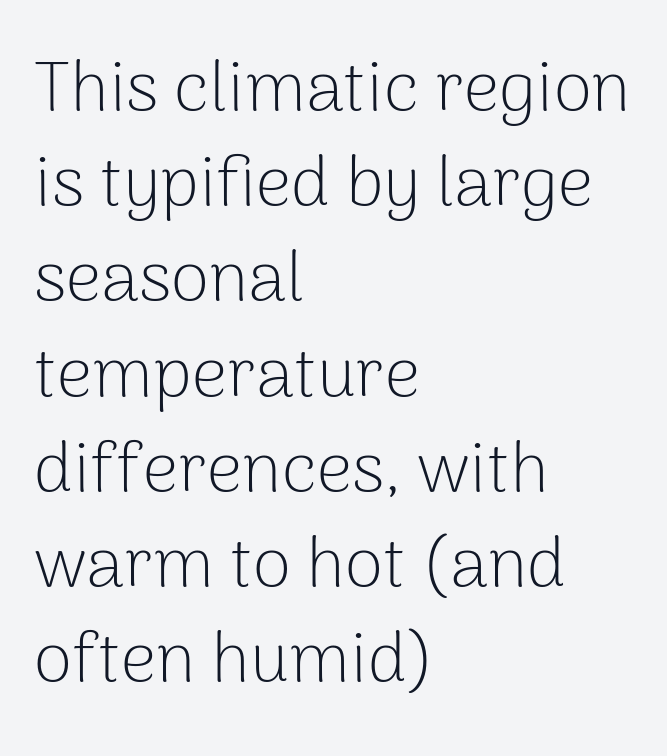
{"serif": "no", "italic": "no", "bold": "no", "weight": "light", "width": "normal", "stroke_contrast": "low", "x_height": "medium", "monospaced": "no", "underline": "no", "align": "left", "line_spacing": "normal", "line_spacing_ratio": 1.36, "letter_spacing": "normal", "letter_spacing_em": 0.0, "glyph_px": 70}
